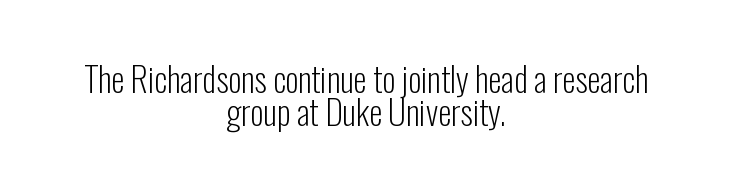
Q: Is the text bold? A: No.
Q: Is the text italic (slanted)? A: No, it is upright.
Q: Is the typeface a serif or a sans-serif typeface? A: Sans-serif.
Q: Is the text underlined? A: No.
Q: How is the paragraph aligned? A: Centered.
Q: Is the spacing between letters normal or unusually wide? A: Normal.
Q: Is the spacing between lines tight, normal or loose? A: Tight.
Q: Width (condensed, normal, or wide)? A: Condensed.
Q: Stroke contrast? A: Low.
Q: x-height? A: Medium.
Q: Monospaced? A: No.
